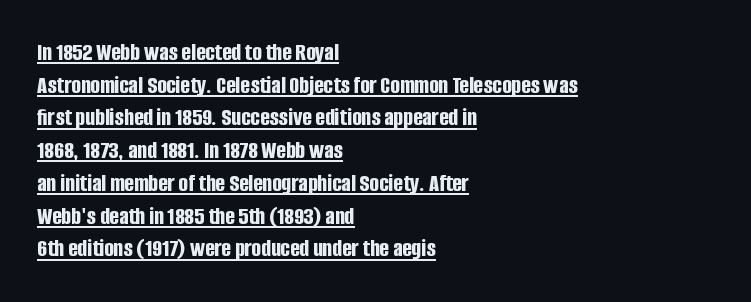
Compared with typical body copy, the letter spacing here is the same. Descenders here cross a horizontal rule under the line. This block has exactly the height ordinary leading produces. A typesetter would mark this as roman, not italic. Students, this is bold: see how much ink each stroke carries.
